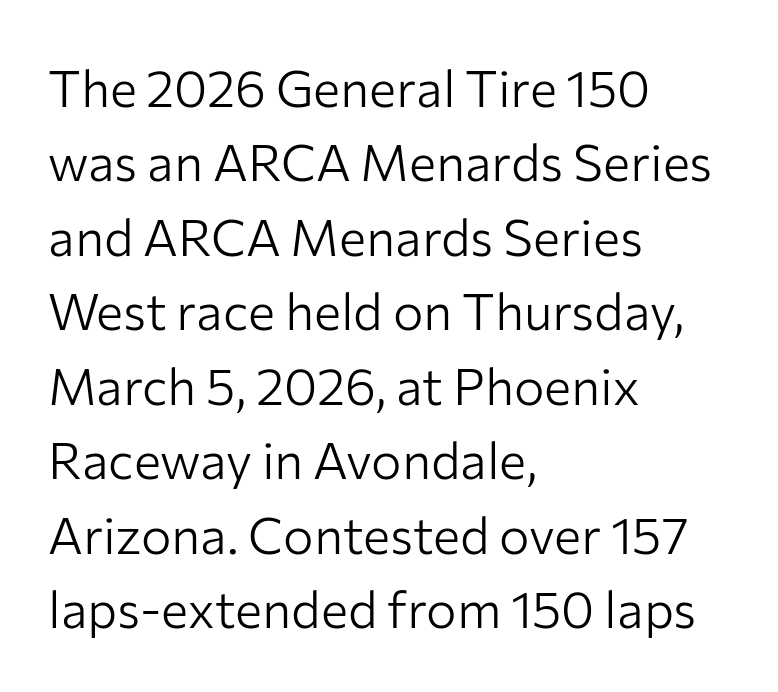
The rendering keeps characters at their native spacing. Vertically, the passage feels balanced, rows spaced as you'd expect. Observe the absence of serifs on each vertical stroke in this sample. Honestly, there is no underline to notice here at all. The setting favours the left margin, as ordinary paragraphs usually do. This is not heavy type; no bold has been used.
